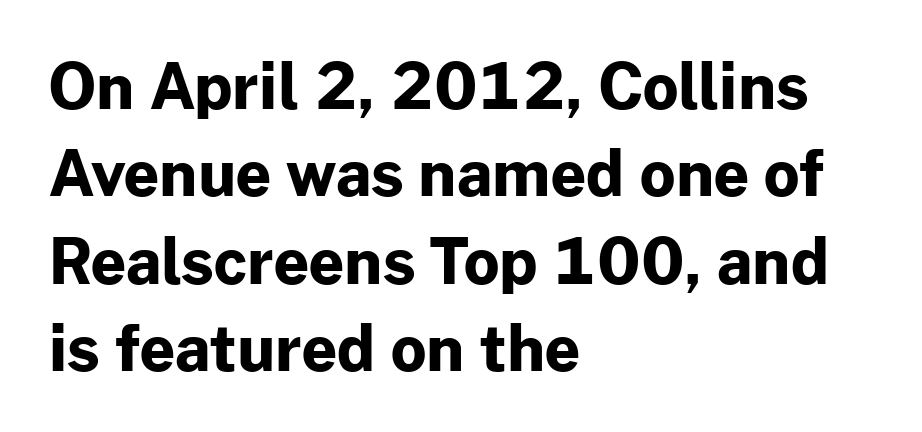
The image shows 62 px bold sans-serif type, upright; set left-aligned, normal line spacing (1.41x), normal letter spacing, not underlined; low stroke contrast and a medium x-height.
